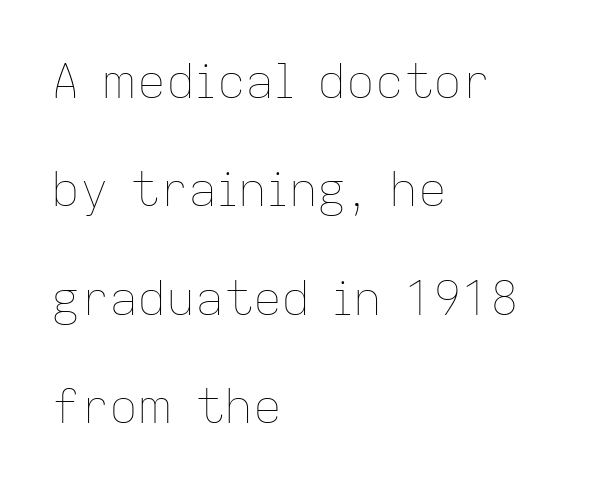
Q: Is the text bold? A: No.
Q: Is the text italic (slanted)? A: No, it is upright.
Q: Is the text underlined? A: No.
Q: How is the paragraph aligned? A: Left-aligned.
Q: Is the spacing between letters normal or unusually wide? A: Normal.
Q: Is the spacing between lines tight, normal or loose? A: Loose.
Q: Width (condensed, normal, or wide)? A: Normal.
Q: Stroke contrast? A: Low.
Q: x-height? A: Medium.
Q: Monospaced? A: No.
